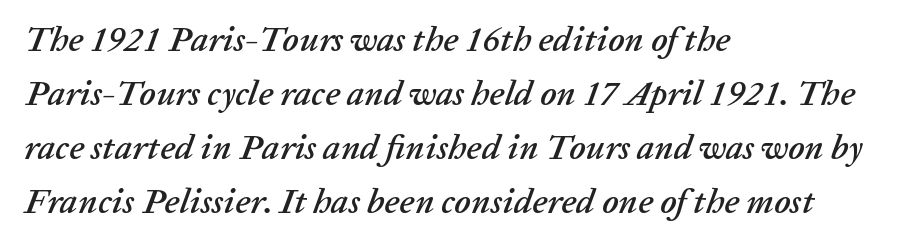
{"italic": "yes", "lean": "right", "slant_degrees": 20, "width": "normal", "stroke_contrast": "low", "x_height": "medium", "monospaced": "no", "underline": "no", "align": "left", "line_spacing": "normal", "line_spacing_ratio": 1.54, "letter_spacing": "normal", "letter_spacing_em": 0.0, "glyph_px": 35}
